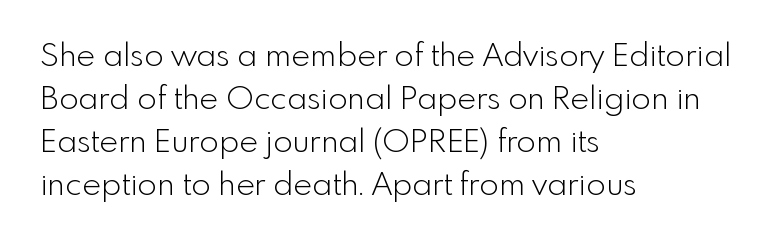
{"serif": "no", "italic": "no", "bold": "no", "weight": "light", "width": "normal", "x_height": "small", "monospaced": "no", "underline": "no", "align": "left", "line_spacing": "normal", "line_spacing_ratio": 1.34, "letter_spacing": "normal", "letter_spacing_em": 0.0, "glyph_px": 32}
